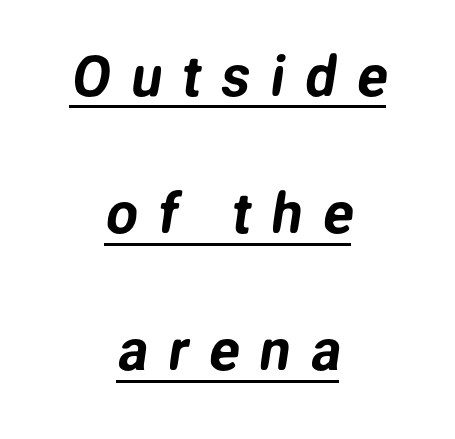
{"serif": "no", "width": "normal", "stroke_contrast": "low", "x_height": "medium", "monospaced": "no", "underline": "yes", "align": "center", "line_spacing": "loose", "line_spacing_ratio": 2.45, "letter_spacing": "wide", "letter_spacing_em": 0.36, "glyph_px": 56}
